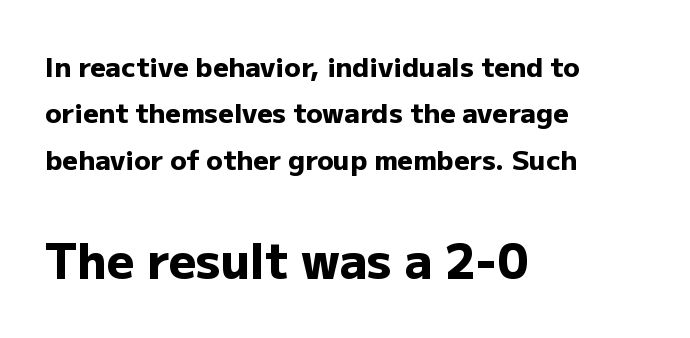
The type family on display is of the sans-serif kind. Plain, unruled lines of type. Character widths vary here, with narrow letters taking less room than wide ones. How heavy is the stroke? Heavy — this is a bold. The more generous point size was reserved for the lower chunk.
